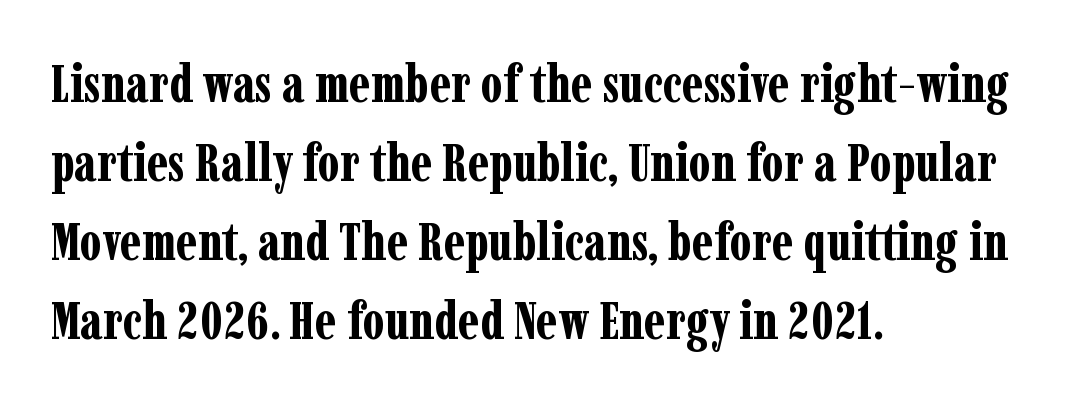
Q: Is the text bold? A: Yes.
Q: Is the text italic (slanted)? A: No, it is upright.
Q: Is the typeface a serif or a sans-serif typeface? A: Serif.
Q: Is the text underlined? A: No.
Q: How is the paragraph aligned? A: Left-aligned.
Q: Is the spacing between letters normal or unusually wide? A: Normal.
Q: Is the spacing between lines tight, normal or loose? A: Normal.
Q: Width (condensed, normal, or wide)? A: Condensed.
Q: Stroke contrast? A: Low.
Q: x-height? A: Medium.
Q: Monospaced? A: No.
